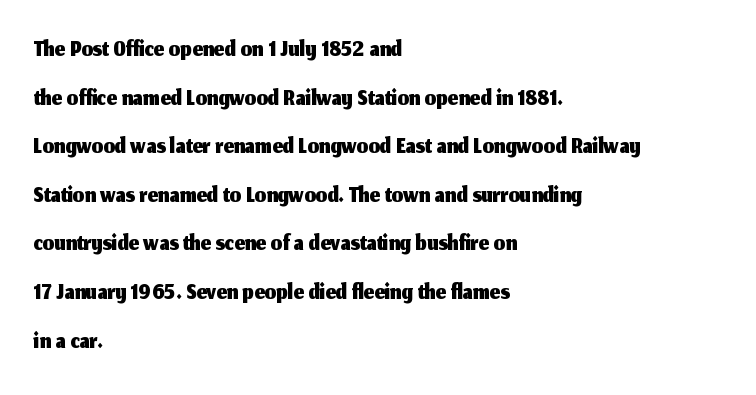
{"serif": "no", "italic": "no", "width": "normal", "stroke_contrast": "medium", "x_height": "medium", "monospaced": "no", "underline": "no", "align": "left", "line_spacing": "normal", "line_spacing_ratio": 1.35, "letter_spacing": "normal", "letter_spacing_em": 0.0, "glyph_px": 36}
